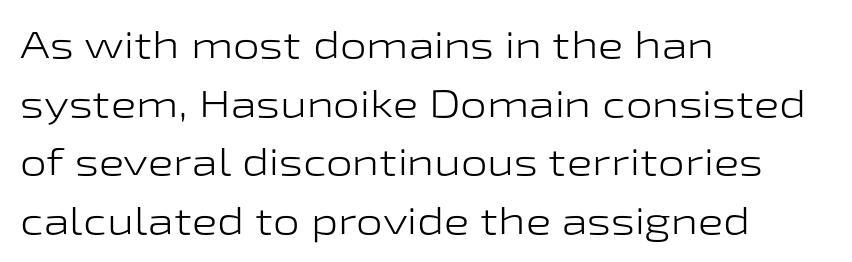
{"serif": "no", "italic": "no", "bold": "no", "weight": "light", "width": "wide", "stroke_contrast": "low", "x_height": "medium", "monospaced": "no", "underline": "no", "align": "left", "line_spacing": "normal", "line_spacing_ratio": 1.54, "letter_spacing": "normal", "letter_spacing_em": 0.0, "glyph_px": 38}
